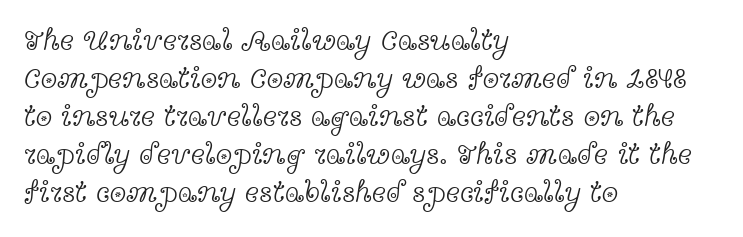
The image shows 30 px light, wide serif type; set left-aligned, normal line spacing (1.27x), normal letter spacing, not underlined; a medium x-height.
